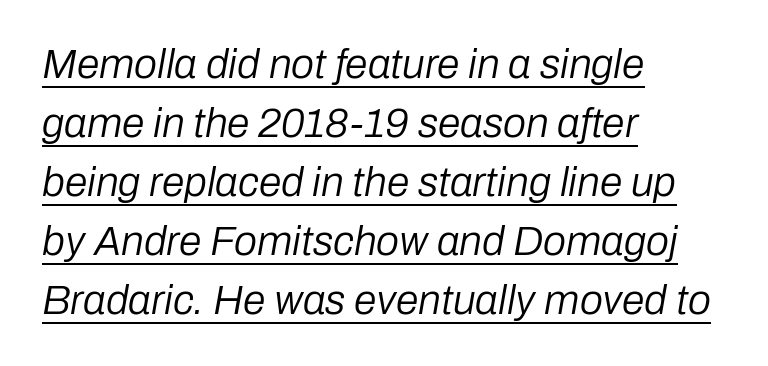
Q: Is the text bold? A: No.
Q: Is the text italic (slanted)? A: Yes, it leans right by about 10 degrees.
Q: Is the text underlined? A: Yes.
Q: How is the paragraph aligned? A: Left-aligned.
Q: Is the spacing between letters normal or unusually wide? A: Normal.
Q: Is the spacing between lines tight, normal or loose? A: Normal.
Q: Width (condensed, normal, or wide)? A: Normal.
Q: Stroke contrast? A: Low.
Q: x-height? A: Medium.
Q: Monospaced? A: No.
